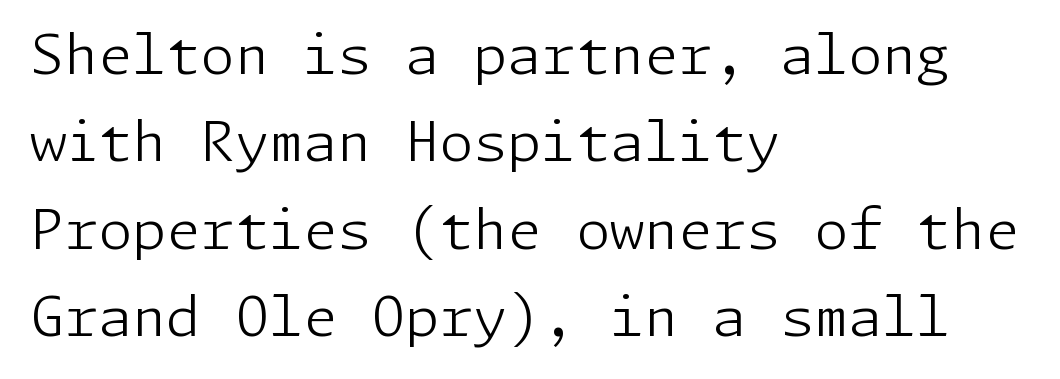
Q: Is the text bold? A: No.
Q: Is the text italic (slanted)? A: No, it is upright.
Q: Is the typeface a serif or a sans-serif typeface? A: Sans-serif.
Q: Is the text underlined? A: No.
Q: How is the paragraph aligned? A: Left-aligned.
Q: Is the spacing between letters normal or unusually wide? A: Normal.
Q: Is the spacing between lines tight, normal or loose? A: Normal.
Q: Width (condensed, normal, or wide)? A: Normal.
Q: Stroke contrast? A: Low.
Q: x-height? A: Medium.
